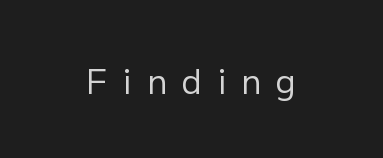
{"serif": "no", "italic": "no", "bold": "no", "weight": "regular", "width": "normal", "stroke_contrast": "low", "x_height": "medium", "monospaced": "no", "underline": "no", "letter_spacing": "wide", "letter_spacing_em": 0.42, "glyph_px": 34}
